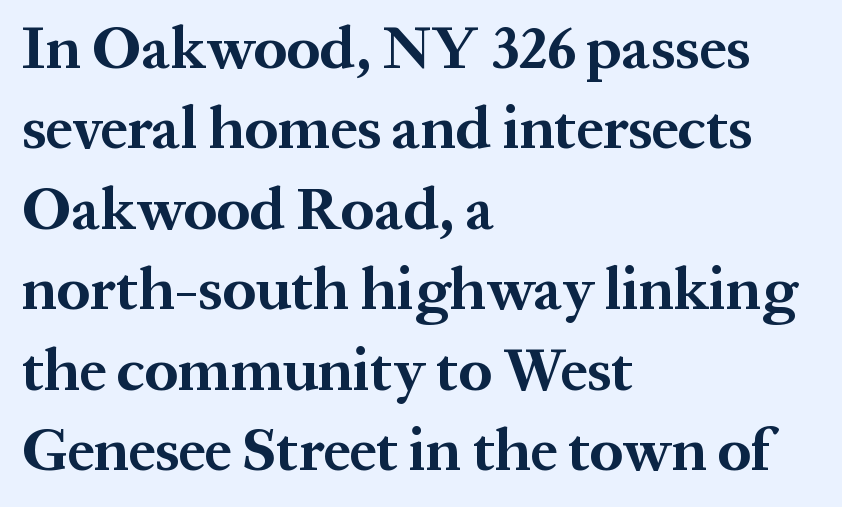
Q: Is the text bold? A: Yes.
Q: Is the text italic (slanted)? A: No, it is upright.
Q: Is the typeface a serif or a sans-serif typeface? A: Serif.
Q: Is the text underlined? A: No.
Q: How is the paragraph aligned? A: Left-aligned.
Q: Is the spacing between letters normal or unusually wide? A: Normal.
Q: Is the spacing between lines tight, normal or loose? A: Normal.
Q: Width (condensed, normal, or wide)? A: Normal.
Q: Stroke contrast? A: Medium.
Q: x-height? A: Medium.
Q: Monospaced? A: No.
